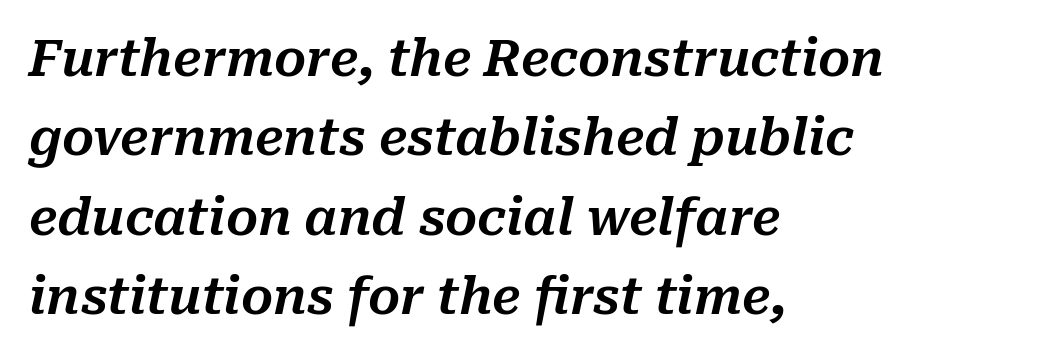
Q: Is the text italic (slanted)? A: Yes, it leans right by about 10 degrees.
Q: Is the text underlined? A: No.
Q: How is the paragraph aligned? A: Left-aligned.
Q: Is the spacing between letters normal or unusually wide? A: Normal.
Q: Is the spacing between lines tight, normal or loose? A: Normal.
Q: Width (condensed, normal, or wide)? A: Normal.
Q: Stroke contrast? A: Medium.
Q: x-height? A: Medium.
Q: Monospaced? A: No.
